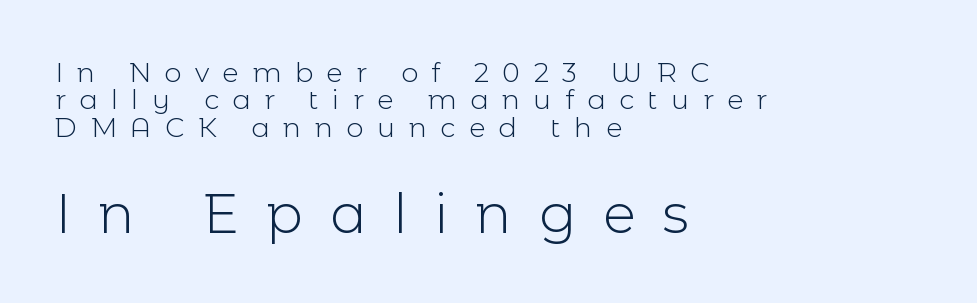
Q: Is the text bold? A: No.
Q: Is the text italic (slanted)? A: No, it is upright.
Q: Is the typeface a serif or a sans-serif typeface? A: Sans-serif.
Q: Is the text underlined? A: No.
Q: How is the paragraph aligned? A: Left-aligned.
Q: Is the spacing between letters normal or unusually wide? A: Unusually wide.
Q: Is the spacing between lines tight, normal or loose? A: Tight.
Q: Which block of text is set in a larger size, the first (top) or the second (bottom)? A: The second (bottom) one.
Q: Width (condensed, normal, or wide)? A: Normal.
Q: x-height? A: Medium.
Q: Monospaced? A: No.
